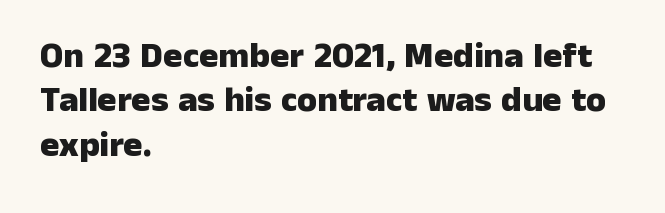
Check where the strokes stop: nothing finishes them off — pure sans. Here the designer chose a conventional face with non-uniform glyph widths. Check the space under the baseline: it is left empty. A typesetter would mark this as roman, not italic.
